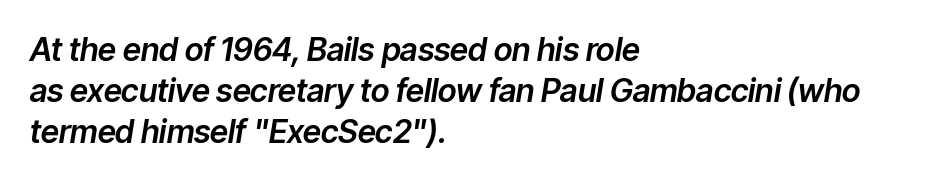
Q: Is the text italic (slanted)? A: Yes, it leans right by about 9 degrees.
Q: Is the text underlined? A: No.
Q: How is the paragraph aligned? A: Left-aligned.
Q: Is the spacing between letters normal or unusually wide? A: Normal.
Q: Is the spacing between lines tight, normal or loose? A: Normal.
Q: Width (condensed, normal, or wide)? A: Normal.
Q: Stroke contrast? A: Low.
Q: x-height? A: Medium.
Q: Monospaced? A: No.
